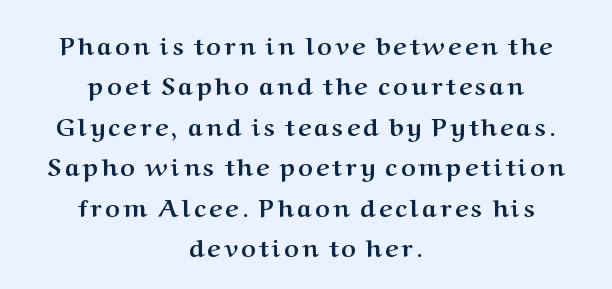
Q: Is the text bold? A: Yes.
Q: Is the text italic (slanted)? A: No, it is upright.
Q: Is the text underlined? A: No.
Q: How is the paragraph aligned? A: Centered.
Q: Is the spacing between lines tight, normal or loose? A: Normal.
